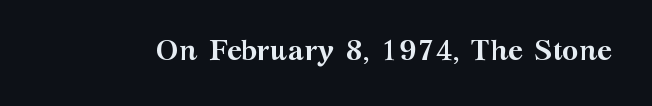
Regarding serifs, this sample has them. Glyph-to-glyph distance matches everyday printed text. Varying glyph widths throughout — classic text-font behaviour. Strong, thick strokes mark this as bold type. Check the space under the baseline: it is left empty.
